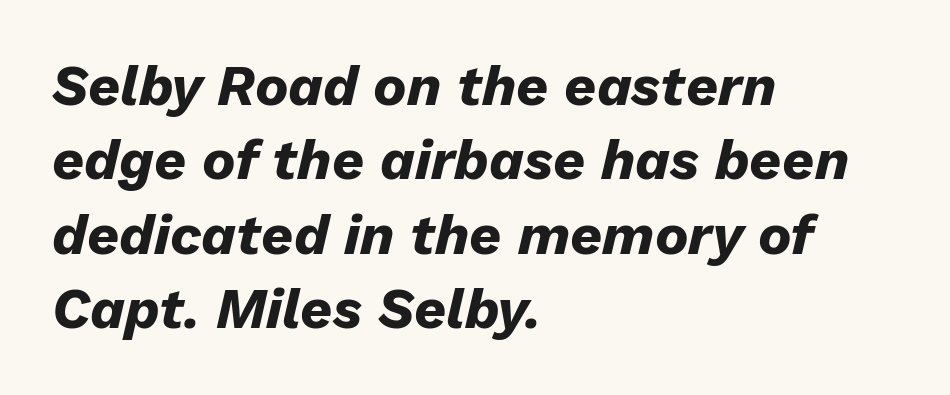
The image shows 56 px heavy type, italic (leaning right); set left-aligned, normal line spacing (1.33x), normal letter spacing, not underlined; low stroke contrast and a medium x-height.
